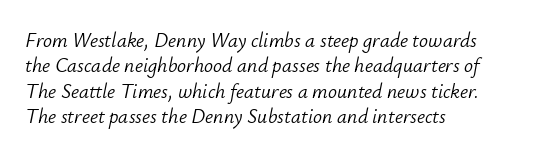
Q: Is the text bold? A: No.
Q: Is the text italic (slanted)? A: Yes, it leans right by about 12 degrees.
Q: Is the text underlined? A: No.
Q: How is the paragraph aligned? A: Left-aligned.
Q: Is the spacing between letters normal or unusually wide? A: Normal.
Q: Is the spacing between lines tight, normal or loose? A: Normal.
